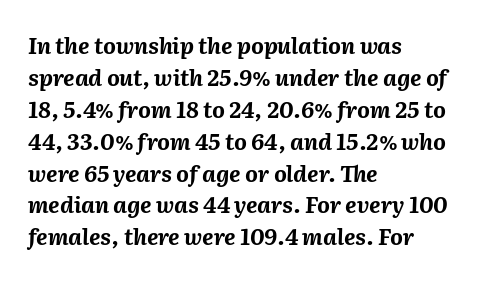
The characters look thick and weighty, a clear bold. A typesetter would mark this as italic. Notice how descenders clear the ascenders below comfortably — that's standard leading. The line texture is even and compact thanks to regular tracking. The setting favours the left margin, as ordinary paragraphs usually do.
